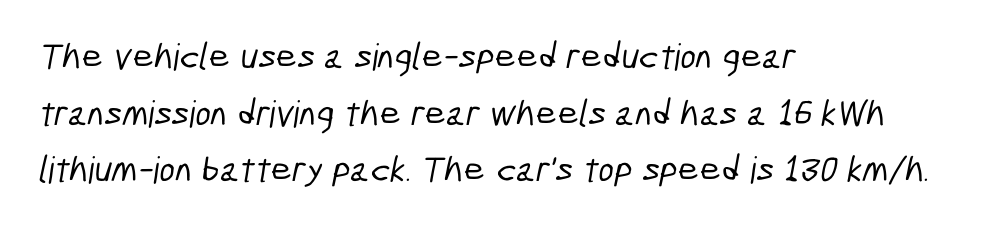
The image shows 37 px condensed sans-serif type; set left-aligned, normal line spacing (1.53x), normal letter spacing, not underlined; low stroke contrast and a medium x-height.
